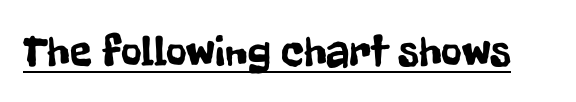
{"serif": "no", "italic": "no", "width": "condensed", "stroke_contrast": "low", "x_height": "medium", "monospaced": "no", "underline": "yes", "letter_spacing": "normal", "letter_spacing_em": 0.0, "glyph_px": 45}
